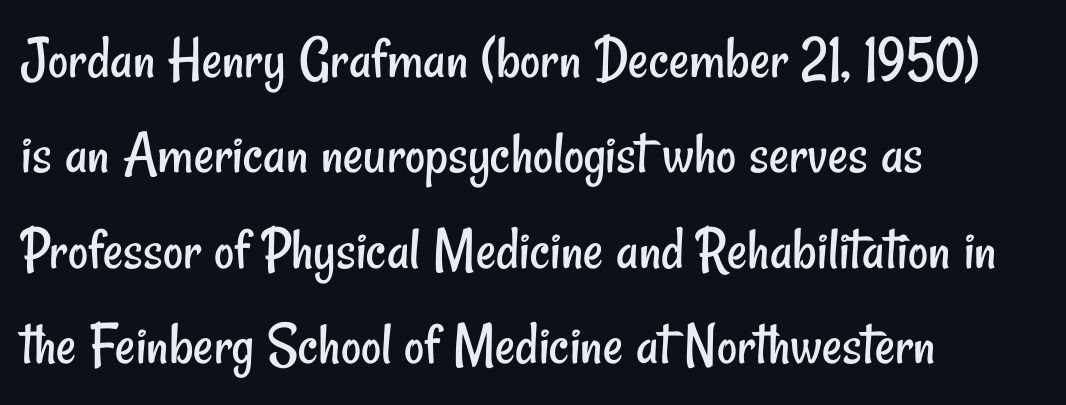
The image shows 62 px regular-weight, condensed sans-serif type; set left-aligned, normal line spacing (1.54x), normal letter spacing, not underlined; low stroke contrast and a small x-height.
